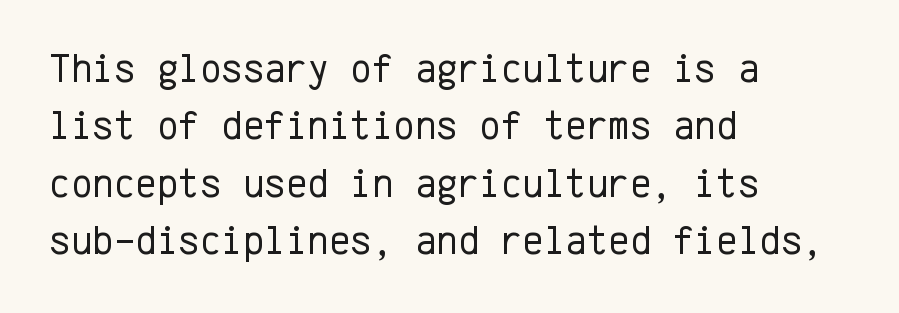
The image shows 41 px regular-weight sans-serif type, upright, monospaced; set left-aligned, normal line spacing (1.4x), normal letter spacing, not underlined; low stroke contrast and a medium x-height.
